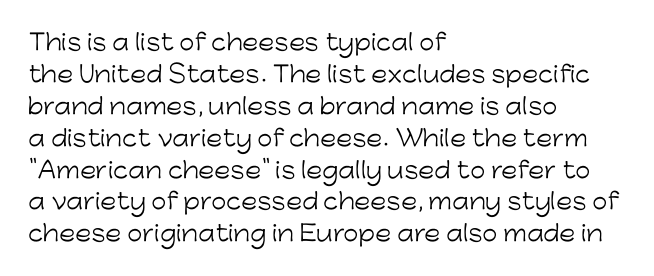
The image shows 22 px text type, upright; set left-aligned, normal line spacing (1.45x), normal letter spacing, not underlined.
